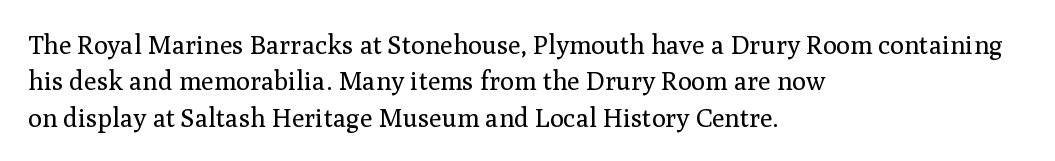
Short and long lines alike share a common starting point at left. The typeface has the unassuming heft of standard copy or less. Is the letter spacing exaggerated? No — it looks like the ordinary default. Has an underline been added? It has not. Posture: vertical.
